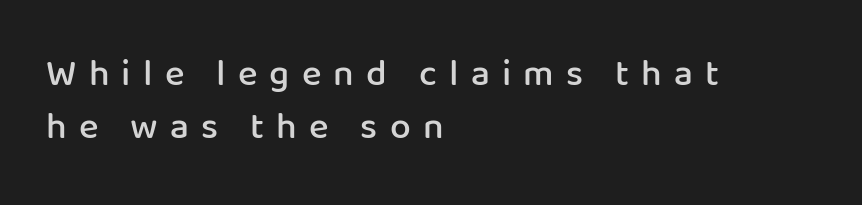
Lines of text with bare space underneath. Notice how the stems are strictly vertical — no italics here. You can tell from the bare stems that sans-serif type was used. Glyph-to-glyph distance is far greater than everyday printed text.
